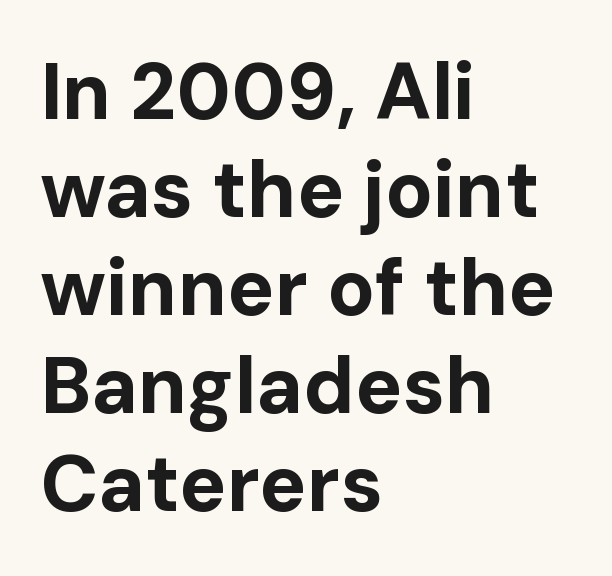
{"serif": "no", "italic": "no", "bold": "yes", "weight": "bold", "width": "normal", "stroke_contrast": "low", "x_height": "medium", "monospaced": "no", "underline": "no", "align": "left", "line_spacing_ratio": 1.24, "letter_spacing": "normal", "letter_spacing_em": 0.0, "glyph_px": 79}
